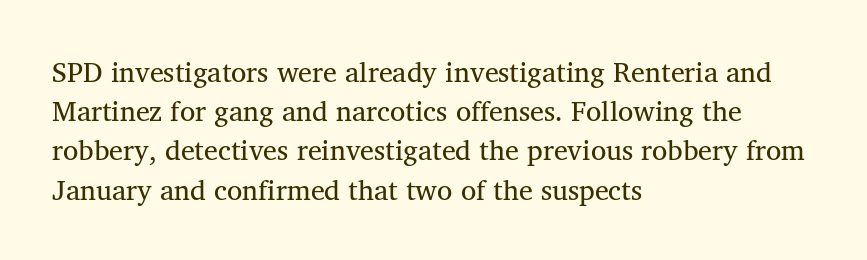
The image shows 28 px regular-weight serif type, upright; set left-aligned, normal line spacing (1.4x), normal letter spacing, not underlined; medium stroke contrast and a medium x-height.
